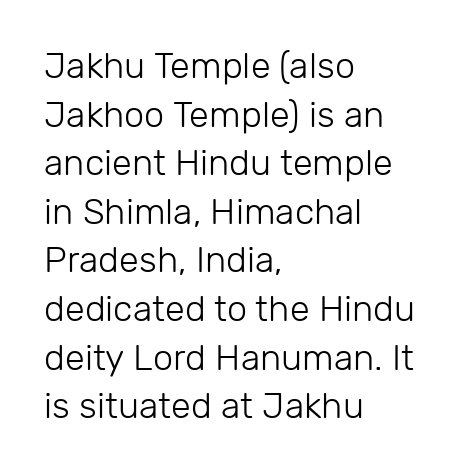
Q: Is the text bold? A: No.
Q: Is the text italic (slanted)? A: No, it is upright.
Q: Is the typeface a serif or a sans-serif typeface? A: Sans-serif.
Q: Is the text underlined? A: No.
Q: How is the paragraph aligned? A: Left-aligned.
Q: Is the spacing between letters normal or unusually wide? A: Normal.
Q: Is the spacing between lines tight, normal or loose? A: Normal.
Q: Width (condensed, normal, or wide)? A: Normal.
Q: Stroke contrast? A: Low.
Q: x-height? A: Medium.
Q: Monospaced? A: No.
